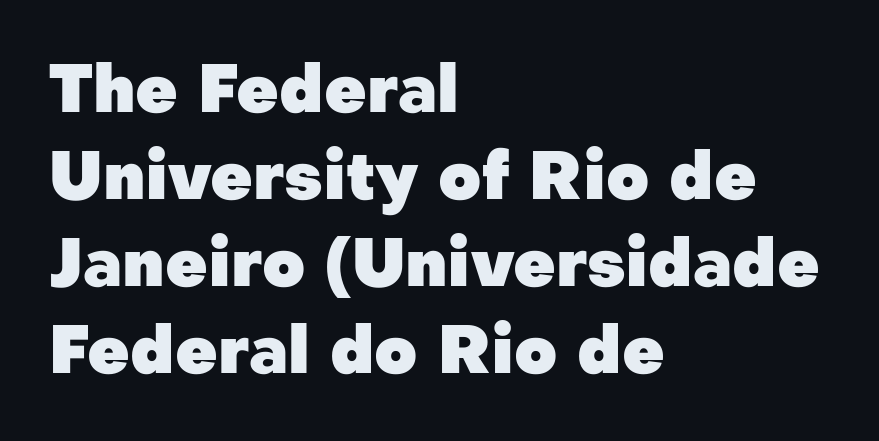
The image shows 66 px heavy sans-serif type, upright; set left-aligned, normal line spacing (1.32x), normal letter spacing, not underlined; low stroke contrast and a medium x-height.
